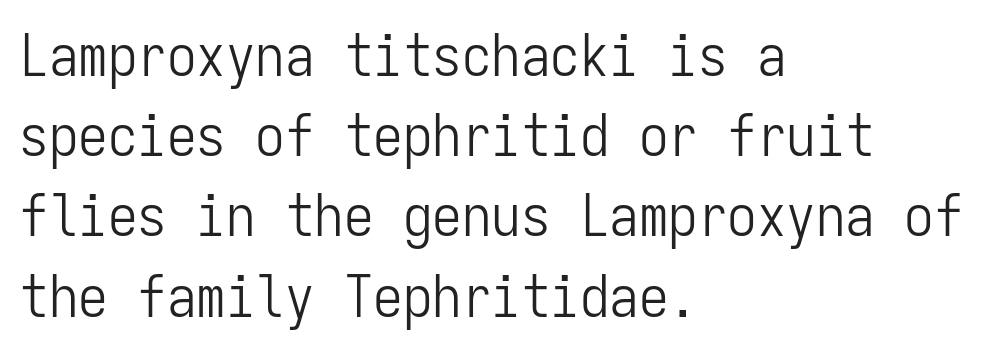
The image shows 59 px light, condensed sans-serif type, upright, monospaced; set left-aligned, normal line spacing (1.36x), normal letter spacing, not underlined; low stroke contrast and a medium x-height.
